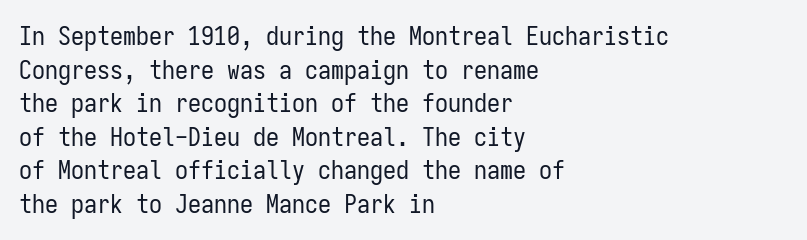
The image shows 26 px text type, upright; set left-aligned, normal line spacing (1.29x), normal letter spacing, not underlined.
